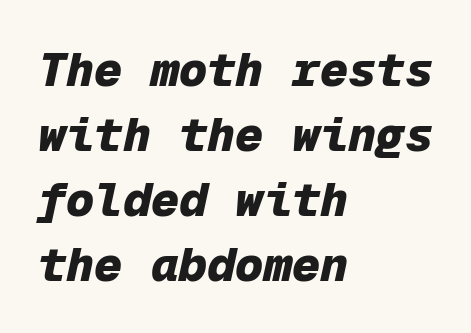
Caption: bold face, heavy strokes. The lines in this sample share a left origin and differ only in where they stop. These lines are rendered in a fixed-pitch font. Plain, unruled lines of type. Yep, that's italic — everything's leaning.
